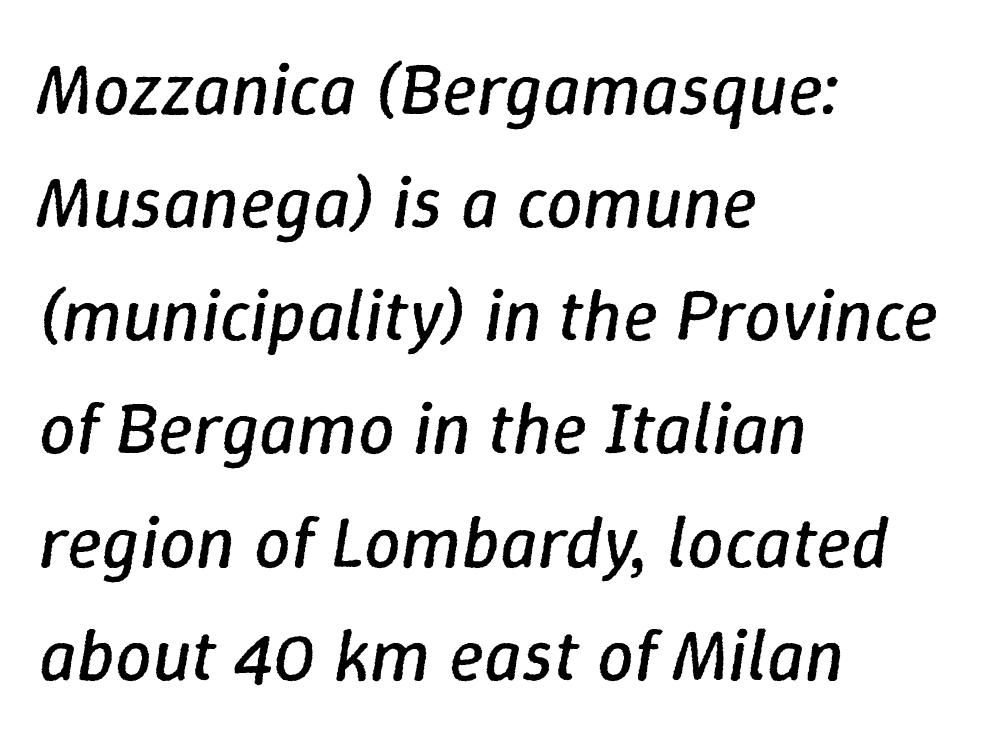
The image shows 73 px regular-weight type, italic (leaning right); set left-aligned, normal line spacing (1.55x), normal letter spacing, not underlined; low stroke contrast and a medium x-height.
